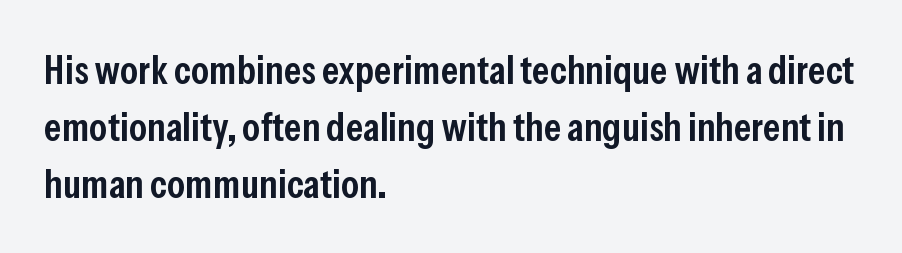
The image shows 41 px semibold, condensed sans-serif type, upright; set left-aligned, normal line spacing (1.39x), normal letter spacing, not underlined; low stroke contrast and a medium x-height.
